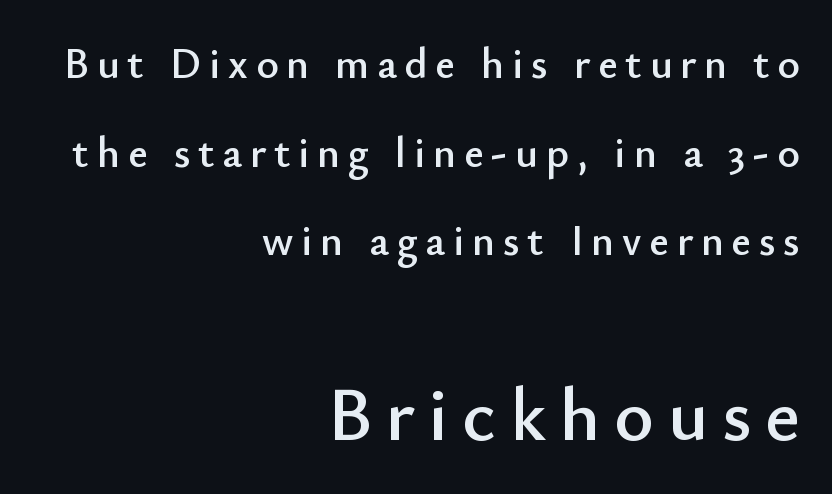
Q: Is the text italic (slanted)? A: No, it is upright.
Q: Is the typeface a serif or a sans-serif typeface? A: Sans-serif.
Q: Is the text underlined? A: No.
Q: How is the paragraph aligned? A: Right-aligned.
Q: Is the spacing between lines tight, normal or loose? A: Loose.
Q: Which block of text is set in a larger size, the first (top) or the second (bottom)? A: The second (bottom) one.
Q: Width (condensed, normal, or wide)? A: Normal.
Q: Stroke contrast? A: Low.
Q: x-height? A: Small.
Q: Monospaced? A: No.
